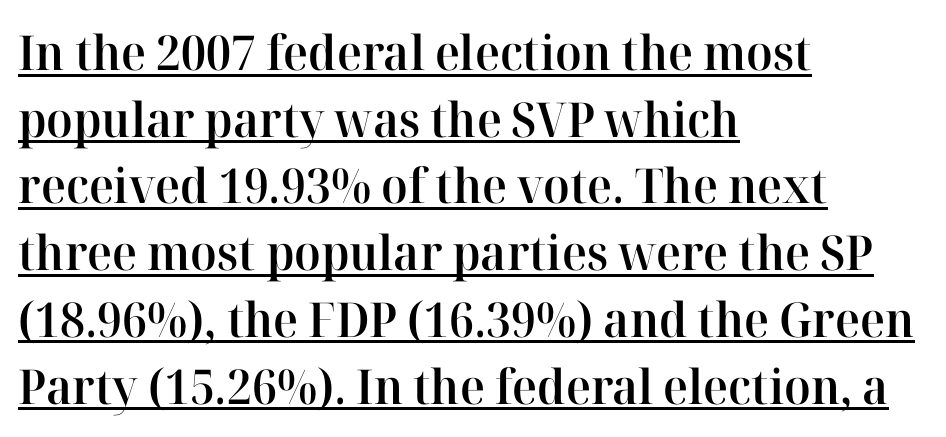
{"serif": "yes", "italic": "no", "bold": "semi", "weight": "semibold", "width": "normal", "stroke_contrast": "high", "x_height": "medium", "monospaced": "no", "underline": "yes", "align": "left", "line_spacing": "normal", "line_spacing_ratio": 1.39, "letter_spacing": "normal", "letter_spacing_em": 0.0, "glyph_px": 48}
